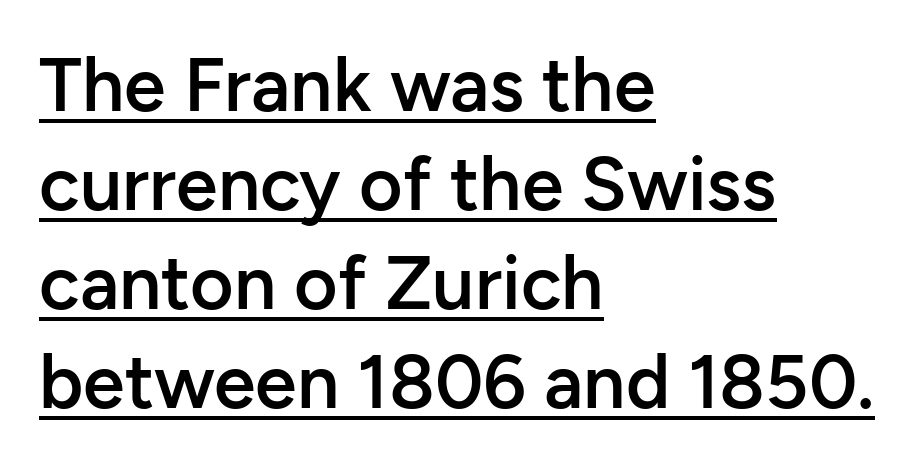
The image shows 75 px semibold sans-serif type, upright; set left-aligned, normal line spacing (1.32x), normal letter spacing, underlined; low stroke contrast and a medium x-height.
